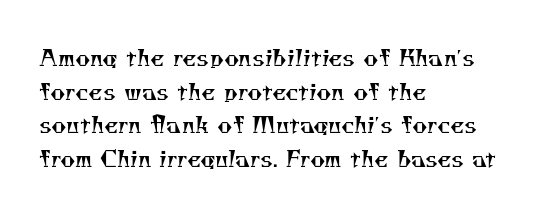
{"bold": "no", "underline": "no", "align": "left", "line_spacing": "normal", "line_spacing_ratio": 1.46, "letter_spacing": "normal", "letter_spacing_em": 0.0, "glyph_px": 23}
